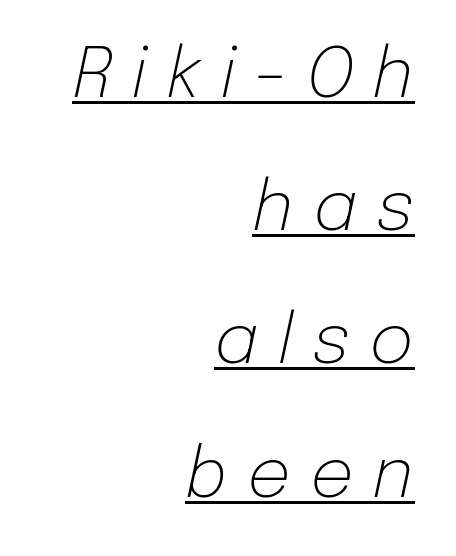
When letters slant like this, we call the style italic. The block of text is sparse from top to bottom, with ample space between rows. The face used here is proportionally spaced, like ordinary book or web type. The characters are drawn with everyday or finer stroke widths. The paragraph shown leans on its right margin. Students, note that the glyphs here are deliberately spaced far apart.
